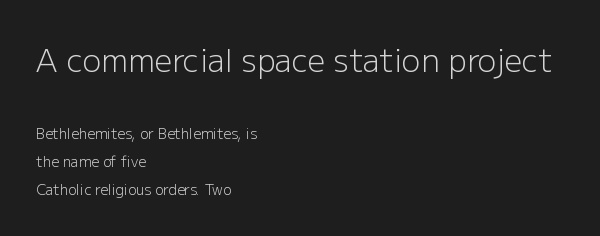
Q: Is the text bold? A: No.
Q: Is the text italic (slanted)? A: No, it is upright.
Q: Is the typeface a serif or a sans-serif typeface? A: Sans-serif.
Q: Is the text underlined? A: No.
Q: How is the paragraph aligned? A: Left-aligned.
Q: Is the spacing between letters normal or unusually wide? A: Normal.
Q: Is the spacing between lines tight, normal or loose? A: Loose.
Q: Which block of text is set in a larger size, the first (top) or the second (bottom)? A: The first (top) one.
Q: Width (condensed, normal, or wide)? A: Normal.
Q: Stroke contrast? A: Low.
Q: x-height? A: Medium.
Q: Monospaced? A: No.
